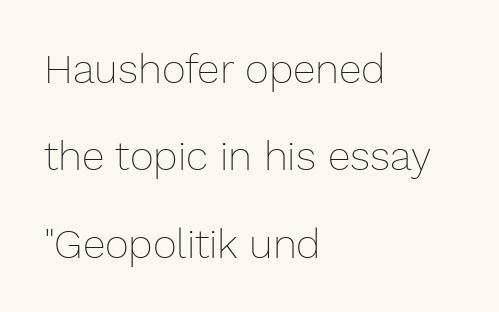
Q: Is the text bold? A: No.
Q: Is the text italic (slanted)? A: No, it is upright.
Q: Is the text underlined? A: No.
Q: How is the paragraph aligned? A: Left-aligned.
Q: Is the spacing between letters normal or unusually wide? A: Normal.
Q: Is the spacing between lines tight, normal or loose? A: Loose.
Q: Width (condensed, normal, or wide)? A: Normal.
Q: Stroke contrast? A: Low.
Q: x-height? A: Medium.
Q: Monospaced? A: No.
